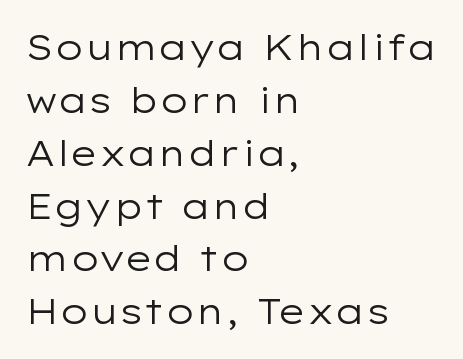
All the whitespace from short lines collects on the right. This sample has the flowing, uneven cadence of proportional lettering. Unbolded letterforms with no extra heft. Nothing unusual about the tracking: characters are spaced as the font intends. Style check: upright. Compared with typical paragraphs, the rows here are spaced about the same.
